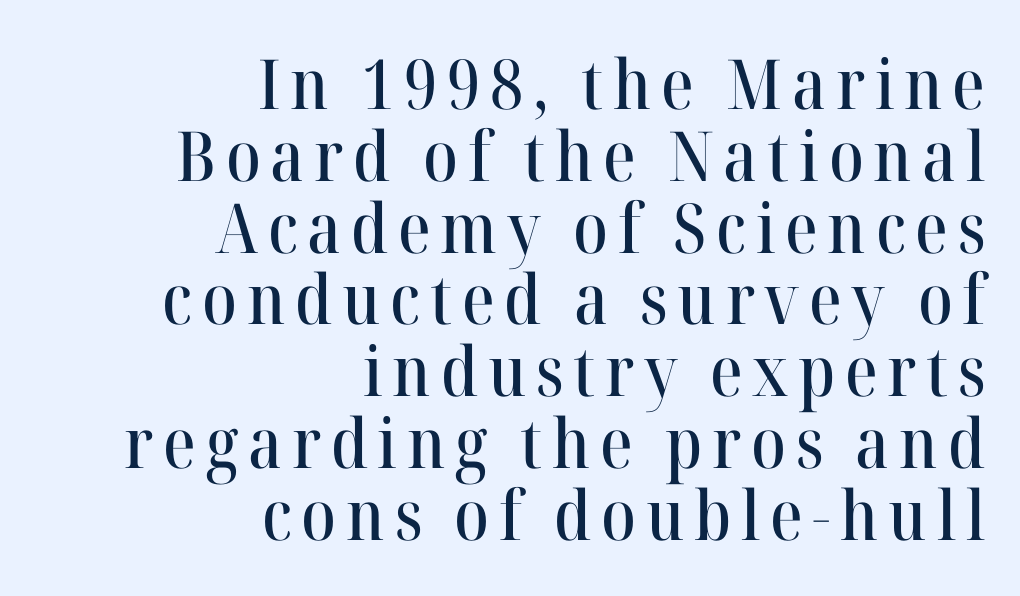
The gap between lines stays unmarked. Successive baselines arrive quickly, one right under another. Do the characters align in a grid? No, the font is proportional. These lines are composed in type with serifs. This sample is right-justified, so line beginnings fall wherever the words allow.
